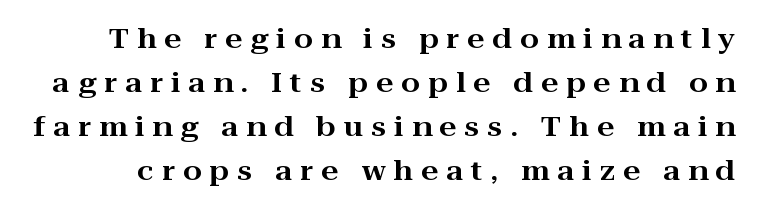
Someone cranked the tracking dial way up on this one. The typography opts for an upright posture over an oblique one. The lines sit at an ordinary, default distance from one another. Decoration check: the copy has no underline.
